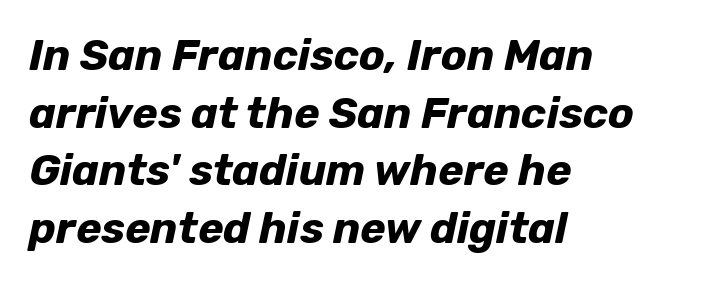
Q: Is the text bold? A: Yes.
Q: Is the text italic (slanted)? A: Yes, it leans right by about 12 degrees.
Q: Is the text underlined? A: No.
Q: How is the paragraph aligned? A: Left-aligned.
Q: Is the spacing between letters normal or unusually wide? A: Normal.
Q: Is the spacing between lines tight, normal or loose? A: Normal.
Q: Width (condensed, normal, or wide)? A: Normal.
Q: Stroke contrast? A: Low.
Q: x-height? A: Medium.
Q: Monospaced? A: No.
